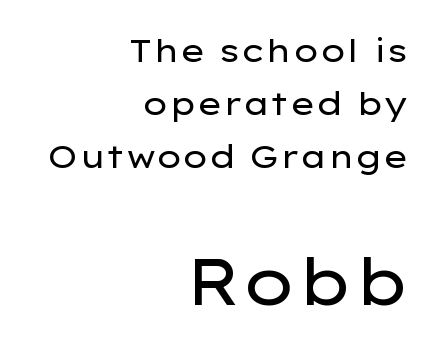
This sample has the flowing, uneven cadence of proportional lettering. Regular leading. Students, note that the glyphs here touch the page at normal intervals. Letters rest on an invisible, unmarked baseline. Stroke thickness stays within the range of a standard reading face or lighter.
